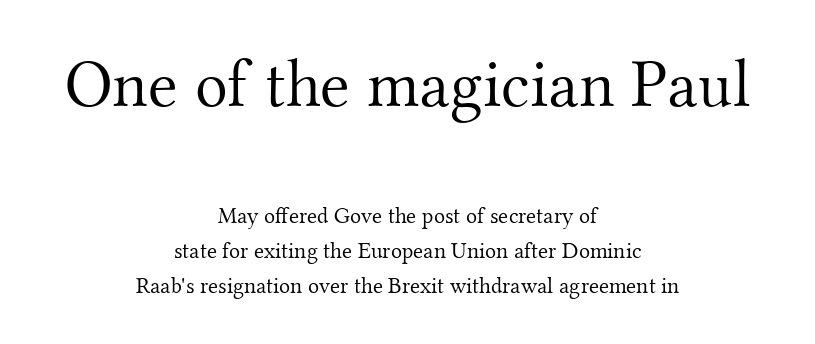
Caption: upper text group enlarged, lower text group reduced. Examine the stroke ends and you'll spot serifs. Is the type heavy? It reads as light-to-regular instead. This sample has the flowing, uneven cadence of proportional lettering.
